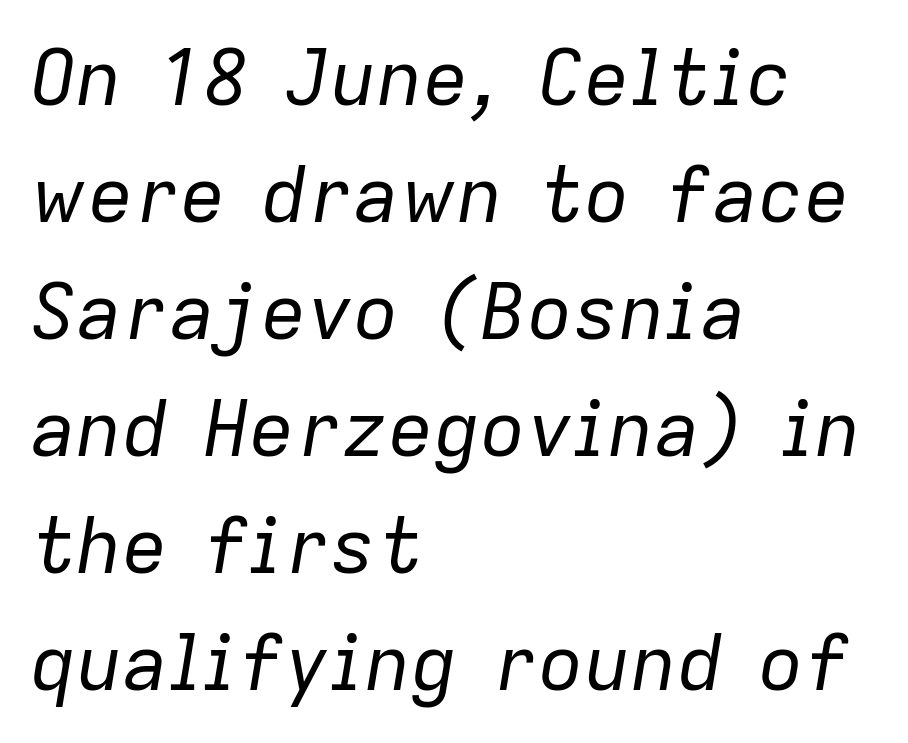
What stands out about the letter spacing? Nothing — it is the standard amount. Slant detected: the letters are inclined. This sample keeps an unexceptional amount of space between lines. No letter is thick-stroked: the sample isn't bold. The letters advance in unequal steps, a hallmark of proportional type.
